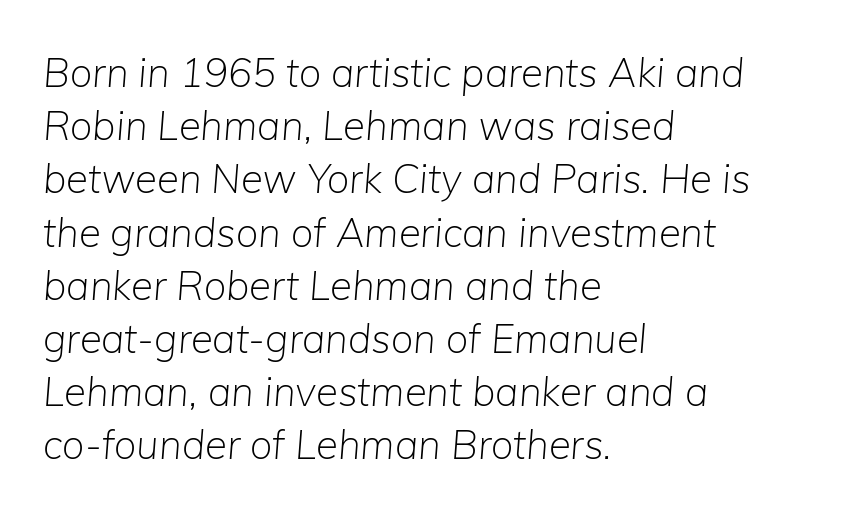
{"italic": "yes", "lean": "right", "slant_degrees": 5, "bold": "no", "weight": "light", "width": "normal", "stroke_contrast": "low", "x_height": "medium", "monospaced": "no", "underline": "no", "align": "left", "line_spacing": "normal", "line_spacing_ratio": 1.33, "letter_spacing": "normal", "letter_spacing_em": 0.0, "glyph_px": 40}
